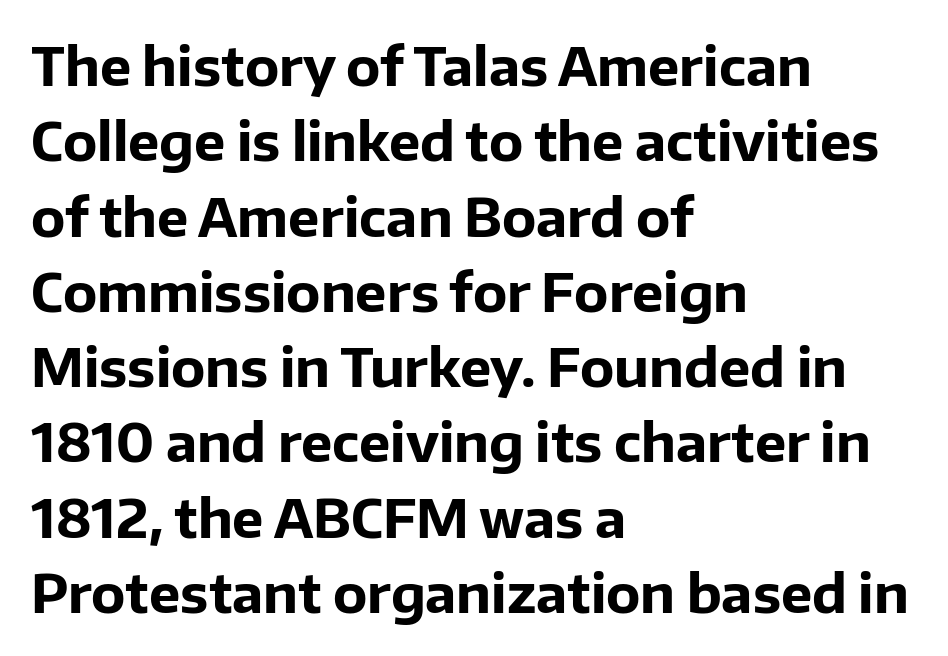
Does the leading feel generous? No, just average. Rule under the text: the space is simply empty. The letters advance in unequal steps, a hallmark of proportional type. You can tell it's not italic because the verticals are truly vertical. Examine the stroke ends and you'll find no serifs.
